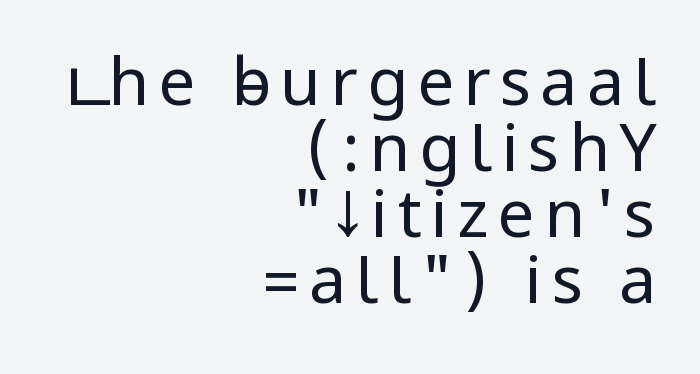
The image shows 66 px regular-weight, condensed sans-serif type, upright; set right-aligned, tight line spacing (1.0x), not underlined; low stroke contrast.
